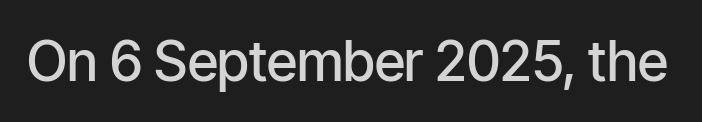
On the weight axis this lands at semibold, roughly 600. No italicization has been applied; the sample stays upright. The type family on display is of the sans-serif kind. The gap between lines stays unmarked. Character widths vary here, with narrow letters taking less room than wide ones. Compared with typical body copy, the letter spacing here is the same.
